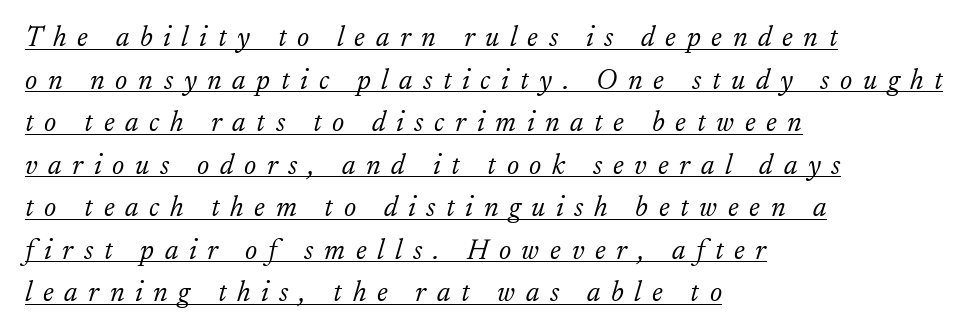
Q: Is the text bold? A: No.
Q: Is the text italic (slanted)? A: Yes, it leans right by about 17 degrees.
Q: Is the typeface a serif or a sans-serif typeface? A: Serif.
Q: Is the text underlined? A: Yes.
Q: How is the paragraph aligned? A: Left-aligned.
Q: Is the spacing between letters normal or unusually wide? A: Unusually wide.
Q: Is the spacing between lines tight, normal or loose? A: Normal.
Q: Width (condensed, normal, or wide)? A: Normal.
Q: Stroke contrast? A: Low.
Q: x-height? A: Small.
Q: Monospaced? A: No.
